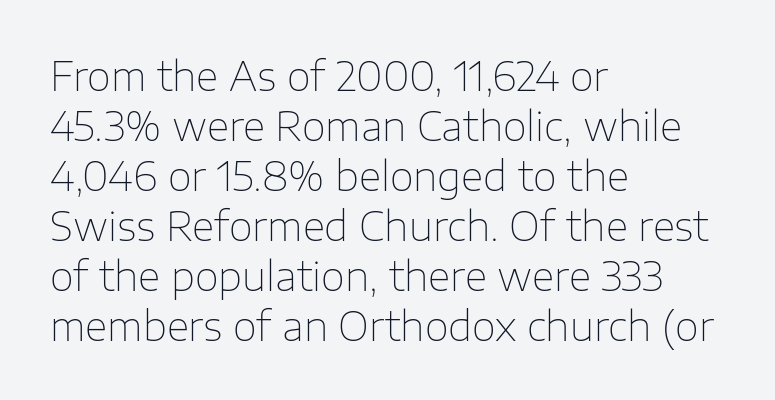
The image shows 39 px thin sans-serif type, upright; set left-aligned, normal line spacing (1.28x), normal letter spacing, not underlined; low stroke contrast and a medium x-height.
